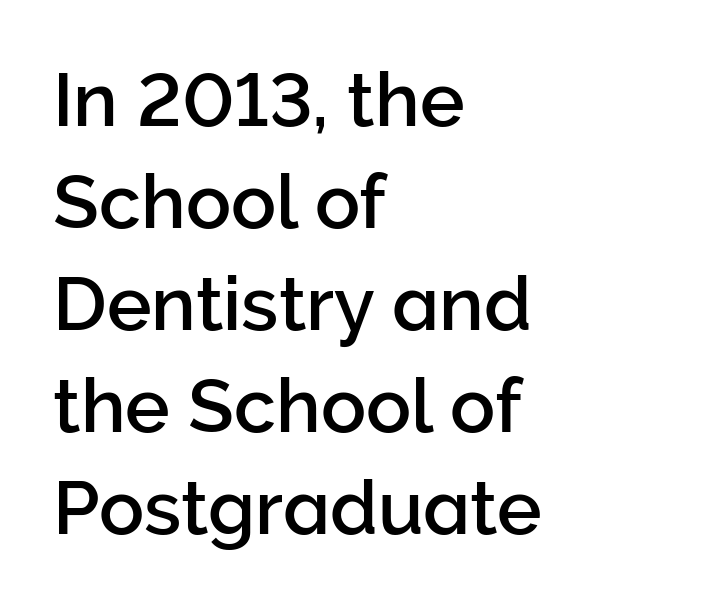
Q: Is the text italic (slanted)? A: No, it is upright.
Q: Is the typeface a serif or a sans-serif typeface? A: Sans-serif.
Q: Is the text underlined? A: No.
Q: How is the paragraph aligned? A: Left-aligned.
Q: Is the spacing between letters normal or unusually wide? A: Normal.
Q: Is the spacing between lines tight, normal or loose? A: Normal.
Q: Width (condensed, normal, or wide)? A: Normal.
Q: Stroke contrast? A: Low.
Q: x-height? A: Medium.
Q: Monospaced? A: No.
